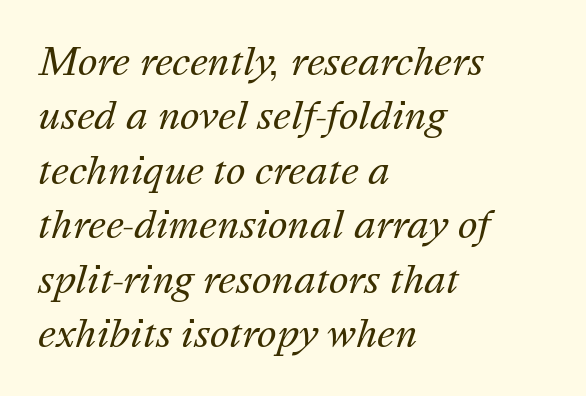
Q: Is the text bold? A: No.
Q: Is the text italic (slanted)? A: Yes, it leans right by about 16 degrees.
Q: Is the text underlined? A: No.
Q: How is the paragraph aligned? A: Left-aligned.
Q: Is the spacing between letters normal or unusually wide? A: Normal.
Q: Is the spacing between lines tight, normal or loose? A: Normal.
Q: Width (condensed, normal, or wide)? A: Normal.
Q: Stroke contrast? A: Medium.
Q: x-height? A: Medium.
Q: Monospaced? A: No.
